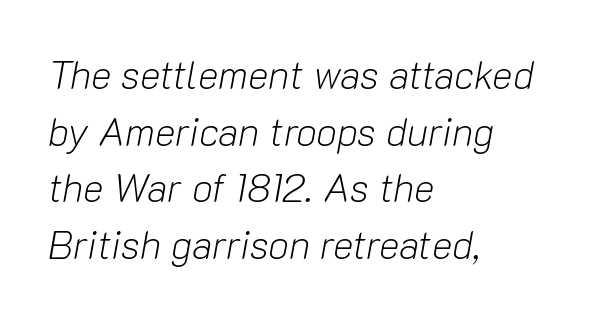
A quiet, ordinary-to-light weight characterises the typeface. These lines are set flush left with a ragged right edge. When letters slant like this, we call the style italic. Compared with typical body copy, the letter spacing here is the same. Evenly set lines give the paragraph a standard silhouette.
